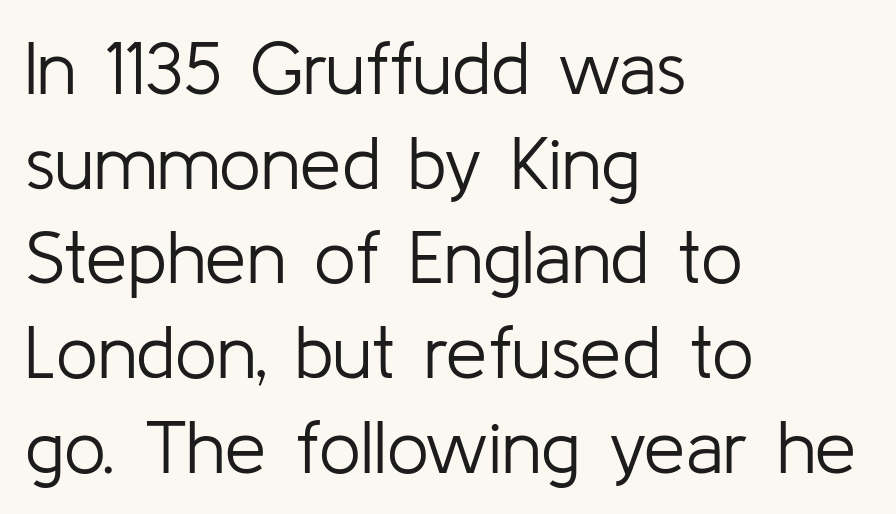
A typesetter would call this leading conventional body-copy spacing. Are there feet on the stems? There aren't — it's a sans. Is this a fixed-width face? No — the glyphs have proportional, varying widths. No chunkiness to these letters — they're not bold. The typesetter chose a ragged-right arrangement here. This rendering leaves character spacing at its baseline value.
